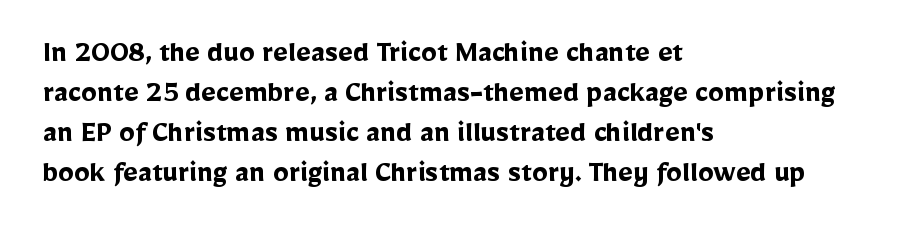
Q: Is the text bold? A: Yes.
Q: Is the text italic (slanted)? A: No, it is upright.
Q: Is the typeface a serif or a sans-serif typeface? A: Sans-serif.
Q: Is the text underlined? A: No.
Q: How is the paragraph aligned? A: Left-aligned.
Q: Is the spacing between letters normal or unusually wide? A: Normal.
Q: Is the spacing between lines tight, normal or loose? A: Normal.
Q: Width (condensed, normal, or wide)? A: Normal.
Q: Stroke contrast? A: Low.
Q: x-height? A: Medium.
Q: Monospaced? A: No.
